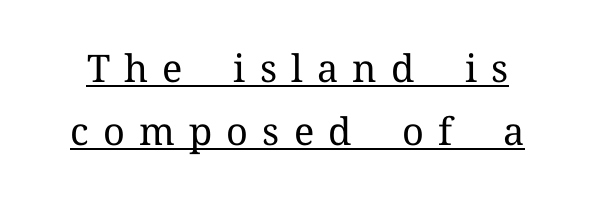
Q: Is the text bold? A: No.
Q: Is the text italic (slanted)? A: No, it is upright.
Q: Is the typeface a serif or a sans-serif typeface? A: Serif.
Q: Is the text underlined? A: Yes.
Q: Is the spacing between letters normal or unusually wide? A: Unusually wide.
Q: Is the spacing between lines tight, normal or loose? A: Normal.
Q: Width (condensed, normal, or wide)? A: Normal.
Q: Stroke contrast? A: Medium.
Q: x-height? A: Medium.
Q: Monospaced? A: No.
